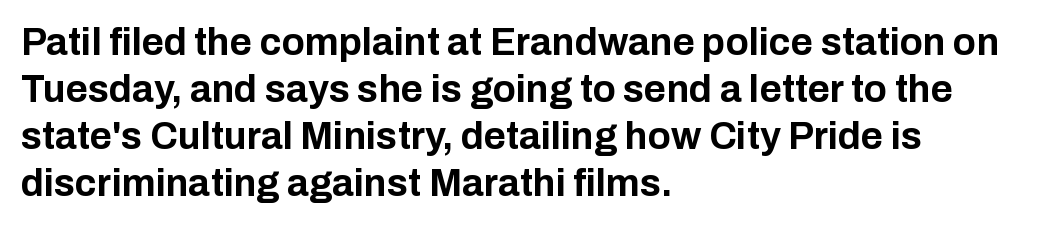
Weight: bold. Note: no serifs on the glyphs. Words appear dense and cohesive because spacing is normal. Beneath every word, the page is bare.
